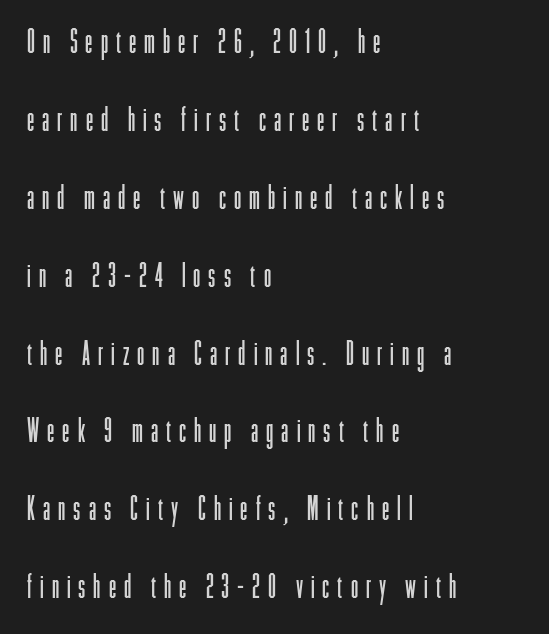
Q: Is the text bold? A: No.
Q: Is the text italic (slanted)? A: No, it is upright.
Q: Is the typeface a serif or a sans-serif typeface? A: Sans-serif.
Q: Is the text underlined? A: No.
Q: How is the paragraph aligned? A: Left-aligned.
Q: Is the spacing between letters normal or unusually wide? A: Unusually wide.
Q: Is the spacing between lines tight, normal or loose? A: Loose.
Q: Width (condensed, normal, or wide)? A: Condensed.
Q: Stroke contrast? A: Low.
Q: x-height? A: Medium.
Q: Monospaced? A: No.
